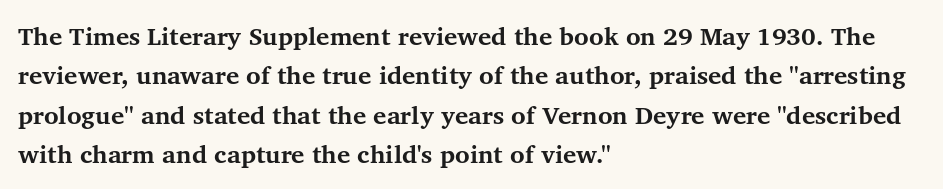
Evenly set lines give the paragraph a standard silhouette. Glance below the letters and you will spot only blank space. Typeset ragged right — the left edge is the straight one. This sample uses plain, unmodified letter spacing. Style check: upright. I'd describe the lettering as bold — thick and assertive.
